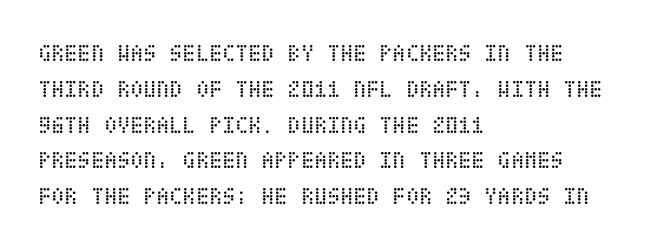
The image shows 24 px text type, upright; set left-aligned, normal line spacing (1.49x), normal letter spacing, not underlined.
